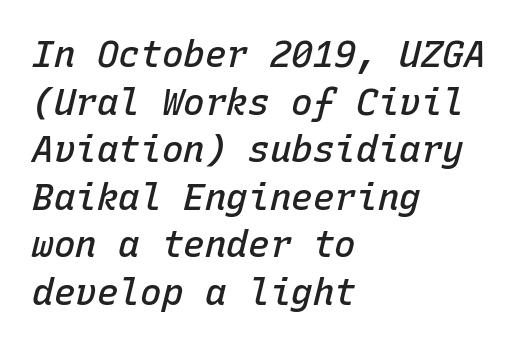
The image shows 36 px semibold type, italic (leaning right), monospaced; set left-aligned, normal line spacing (1.32x), normal letter spacing, not underlined; low stroke contrast and a medium x-height.
